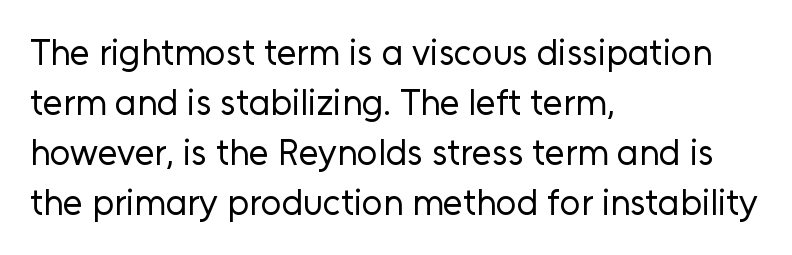
Q: Is the text bold? A: No.
Q: Is the text italic (slanted)? A: No, it is upright.
Q: Is the typeface a serif or a sans-serif typeface? A: Sans-serif.
Q: Is the text underlined? A: No.
Q: How is the paragraph aligned? A: Left-aligned.
Q: Is the spacing between letters normal or unusually wide? A: Normal.
Q: Is the spacing between lines tight, normal or loose? A: Normal.
Q: Width (condensed, normal, or wide)? A: Normal.
Q: Stroke contrast? A: Low.
Q: x-height? A: Medium.
Q: Monospaced? A: No.
